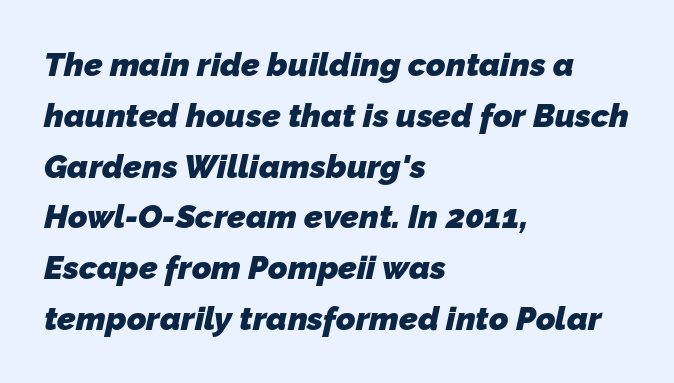
The image shows 33 px heavy sans-serif type; set left-aligned, normal line spacing (1.54x), normal letter spacing, not underlined; low stroke contrast and a medium x-height.
